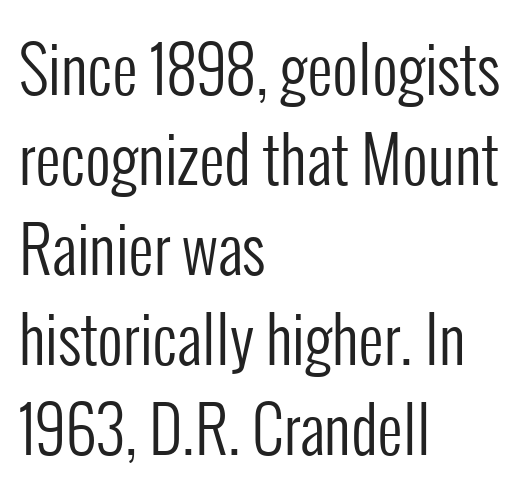
Q: Is the text bold? A: No.
Q: Is the text italic (slanted)? A: No, it is upright.
Q: Is the typeface a serif or a sans-serif typeface? A: Sans-serif.
Q: Is the text underlined? A: No.
Q: How is the paragraph aligned? A: Left-aligned.
Q: Is the spacing between letters normal or unusually wide? A: Normal.
Q: Is the spacing between lines tight, normal or loose? A: Normal.
Q: Width (condensed, normal, or wide)? A: Condensed.
Q: Stroke contrast? A: Low.
Q: x-height? A: Medium.
Q: Monospaced? A: No.
